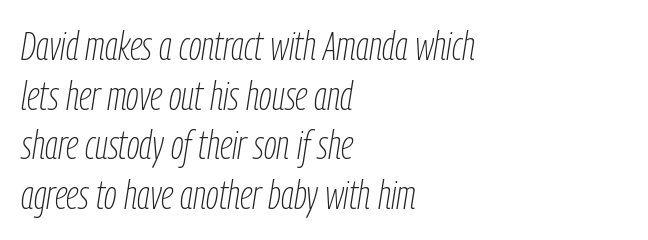
Q: Is the text bold? A: No.
Q: Is the text italic (slanted)? A: Yes, it leans right by about 9 degrees.
Q: Is the text underlined? A: No.
Q: How is the paragraph aligned? A: Left-aligned.
Q: Is the spacing between letters normal or unusually wide? A: Normal.
Q: Width (condensed, normal, or wide)? A: Condensed.
Q: Stroke contrast? A: Low.
Q: x-height? A: Medium.
Q: Monospaced? A: No.
